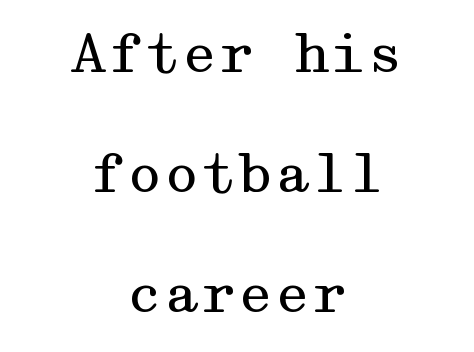
The image shows 53 px regular-weight, wide serif type, upright; set centered, loose line spacing (2.26x), normal letter spacing, not underlined; medium stroke contrast and a medium x-height.
